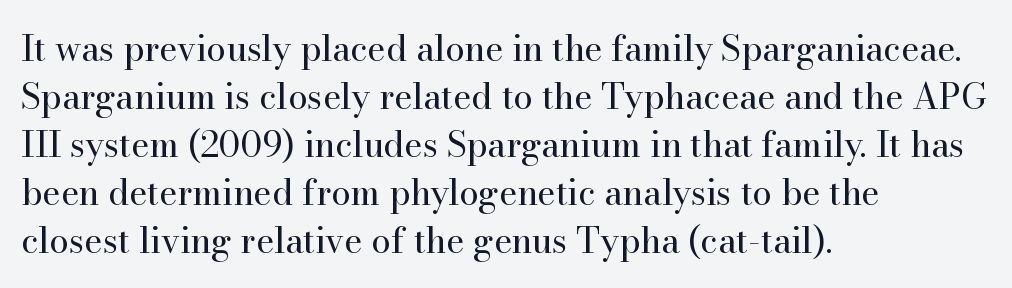
The image shows 35 px regular-weight serif type, upright; set left-aligned, normal line spacing (1.37x), normal letter spacing, not underlined; high stroke contrast and a small x-height.
